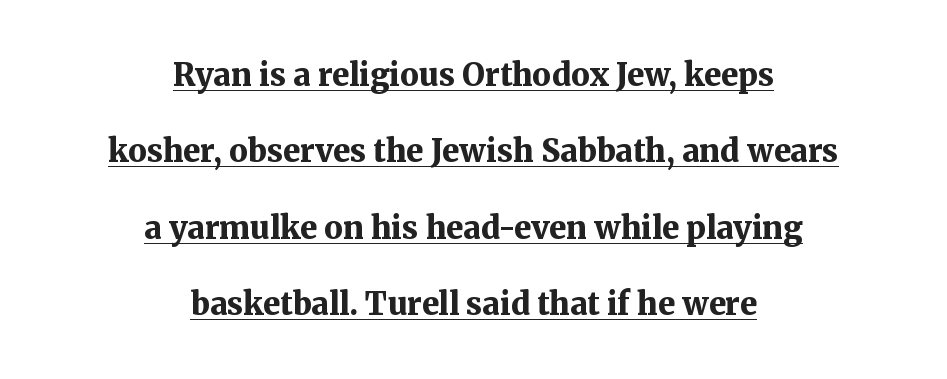
Loosely led — the rows are spread out. Here the designer chose a conventional face with non-uniform glyph widths. The typesetter chose a symmetrical, centered arrangement here. Like a heading marked for emphasis, these lines bear an underscore.
